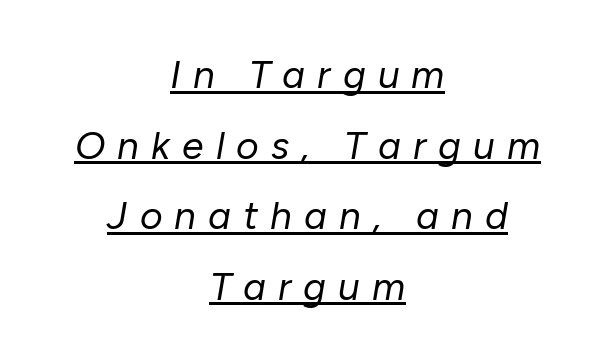
{"italic": "yes", "lean": "right", "slant_degrees": 10, "bold": "no", "weight": "regular", "width": "normal", "stroke_contrast": "low", "x_height": "medium", "monospaced": "no", "underline": "yes", "align": "center", "line_spacing_ratio": 1.81, "letter_spacing": "wide", "letter_spacing_em": 0.31, "glyph_px": 39}
